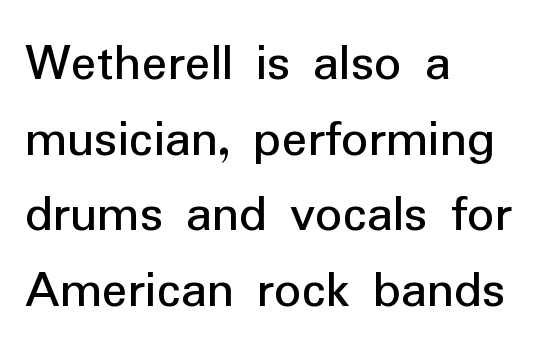
{"serif": "no", "italic": "no", "bold": "no", "weight": "regular", "width": "normal", "stroke_contrast": "low", "x_height": "medium", "monospaced": "no", "underline": "no", "align": "left", "line_spacing": "normal", "line_spacing_ratio": 1.4, "letter_spacing": "normal", "letter_spacing_em": 0.0, "glyph_px": 54}
